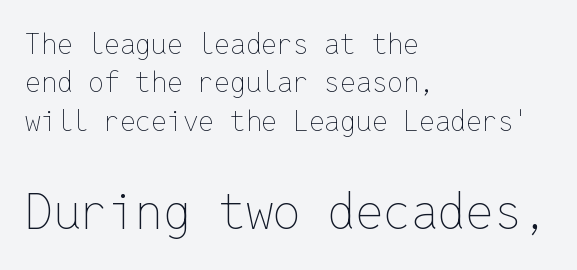
{"italic": "no", "bold": "no", "weight": "thin", "width": "normal", "stroke_contrast": "low", "x_height": "medium", "monospaced": "yes", "underline": "no", "align": "left", "line_spacing": "normal", "line_spacing_ratio": 1.37, "letter_spacing": "normal", "letter_spacing_em": 0.0, "larger_block": "second", "size_ratio": 1.75, "glyph_px": 49}
